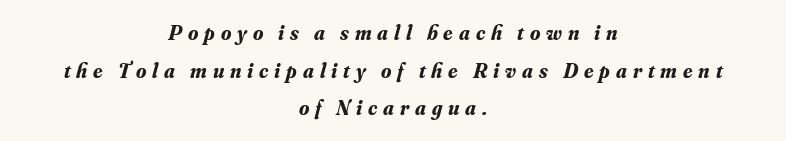
Q: Is the text bold? A: Yes.
Q: Is the text italic (slanted)? A: Yes, it leans right by about 16 degrees.
Q: Is the text underlined? A: No.
Q: How is the paragraph aligned? A: Centered.
Q: Is the spacing between letters normal or unusually wide? A: Unusually wide.
